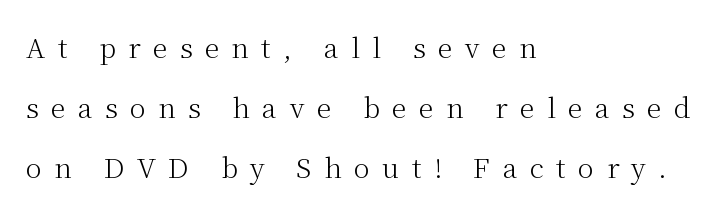
Layout note: lines flush left. Just letters on the line, the space beneath them empty. Do the letters lean? They stand straight. Summary of weight: not heavy and not bold.
